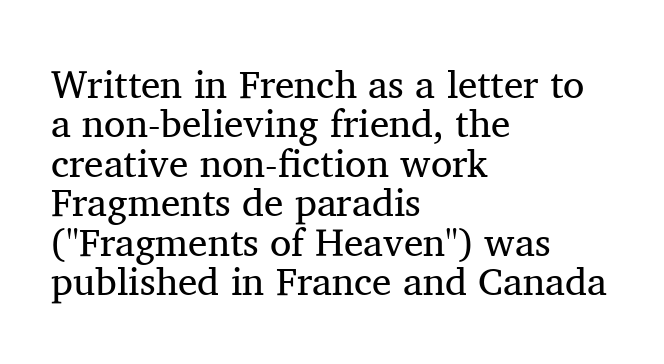
The image shows 39 px regular-weight serif type, upright; set left-aligned, tight line spacing (1.01x), normal letter spacing, not underlined; medium stroke contrast and a medium x-height.
